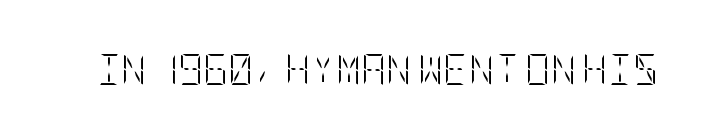
Weight class: somewhere from thin through regular. Lines of text with bare space underneath. Is there any slant? The stems are plumb. The face used here is rendered with its standard letterfit.
